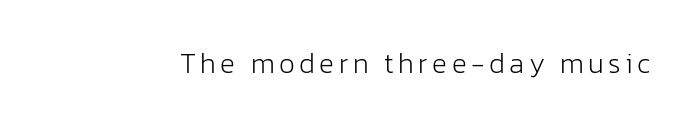
I'd call this a sans setting — the letters go barefoot. The weight would be labelled regular, book, light, or lighter still. The lettering stays uniformly vertical, giving the passage a roman look. Descenders hang freely into open space. Proportional: the letters do not fall into vertical columns.
